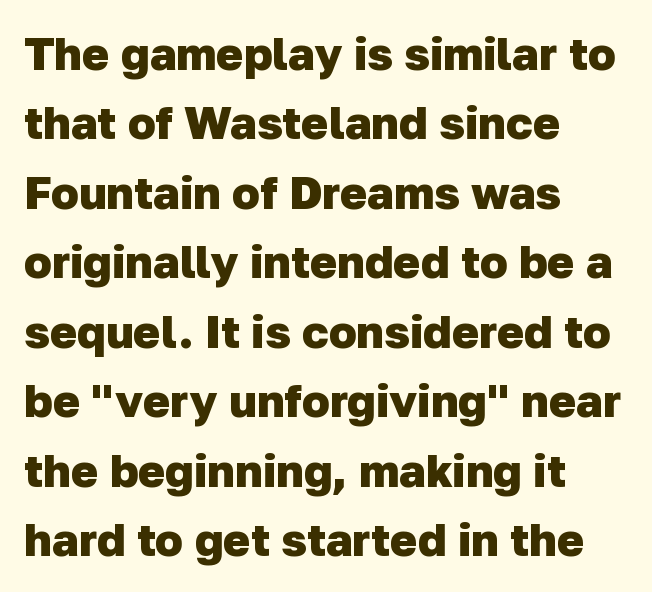
{"serif": "no", "bold": "yes", "weight": "heavy", "width": "normal", "stroke_contrast": "low", "x_height": "medium", "monospaced": "no", "underline": "no", "align": "left", "line_spacing": "normal", "line_spacing_ratio": 1.51, "letter_spacing": "normal", "letter_spacing_em": 0.0, "glyph_px": 46}
